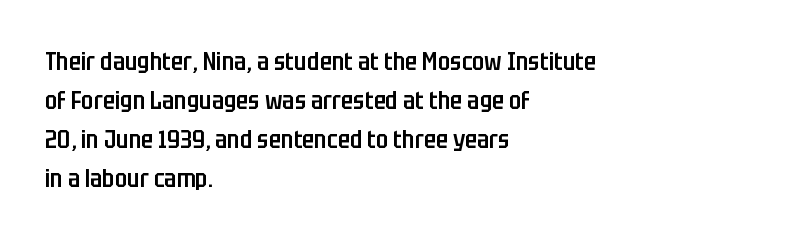
The image shows 25 px text type, upright; set left-aligned, normal line spacing (1.56x), normal letter spacing, not underlined.
